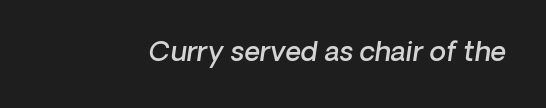
{"italic": "yes", "lean": "right", "slant_degrees": 8, "bold": "semi", "underline": "no", "letter_spacing": "normal", "letter_spacing_em": 0.0, "glyph_px": 27}
